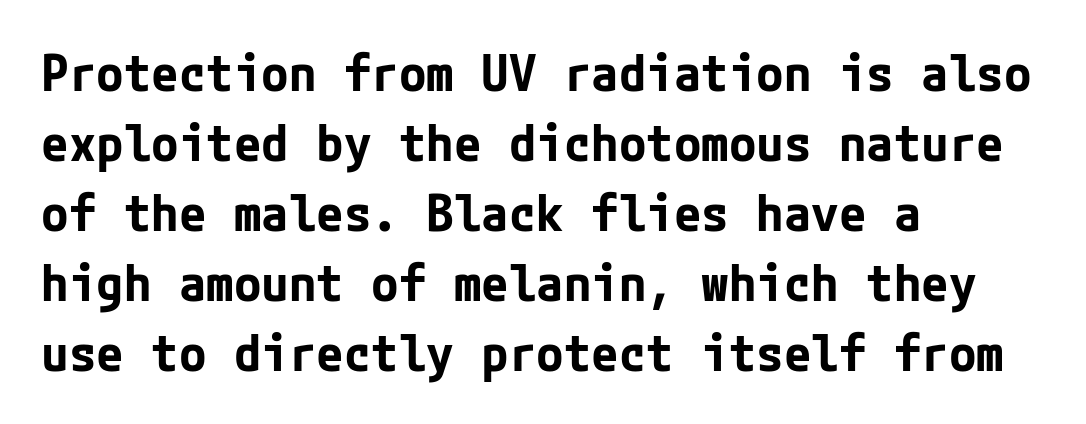
{"serif": "no", "italic": "no", "bold": "yes", "weight": "bold", "width": "normal", "stroke_contrast": "low", "x_height": "medium", "underline": "no", "align": "left", "line_spacing": "normal", "line_spacing_ratio": 1.4, "letter_spacing": "normal", "letter_spacing_em": 0.0, "glyph_px": 50}
